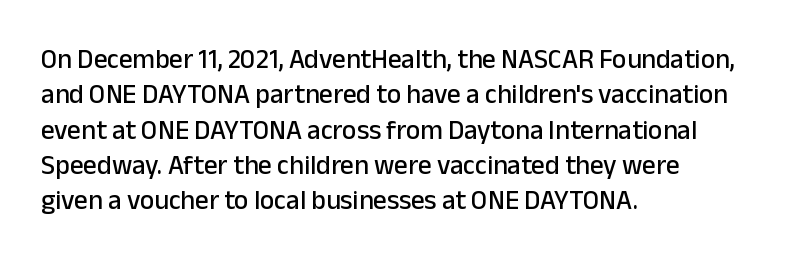
Q: Is the text italic (slanted)? A: No, it is upright.
Q: Is the text underlined? A: No.
Q: How is the paragraph aligned? A: Left-aligned.
Q: Is the spacing between letters normal or unusually wide? A: Normal.
Q: Is the spacing between lines tight, normal or loose? A: Normal.
